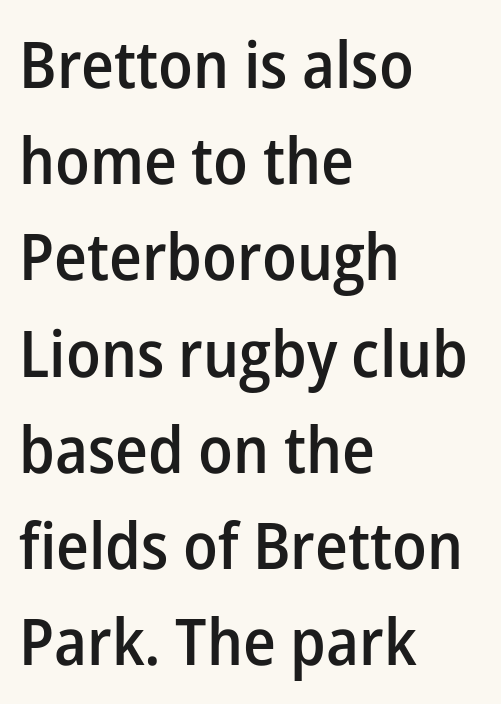
The setting favours the left margin, as ordinary paragraphs usually do. Decoration check: the copy has no underline. You can tell it's not italic because the verticals are truly vertical. No feet cap the strokes, marking this as sans-serif type.
